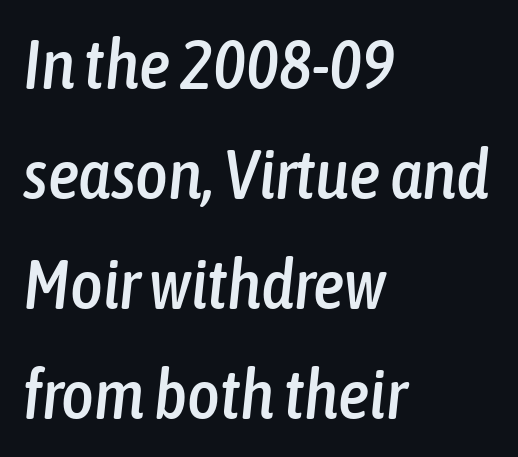
{"italic": "yes", "lean": "right", "slant_degrees": 6, "width": "condensed", "stroke_contrast": "low", "x_height": "medium", "monospaced": "no", "underline": "no", "align": "left", "line_spacing": "normal", "line_spacing_ratio": 1.57, "letter_spacing": "normal", "letter_spacing_em": 0.0, "glyph_px": 70}
